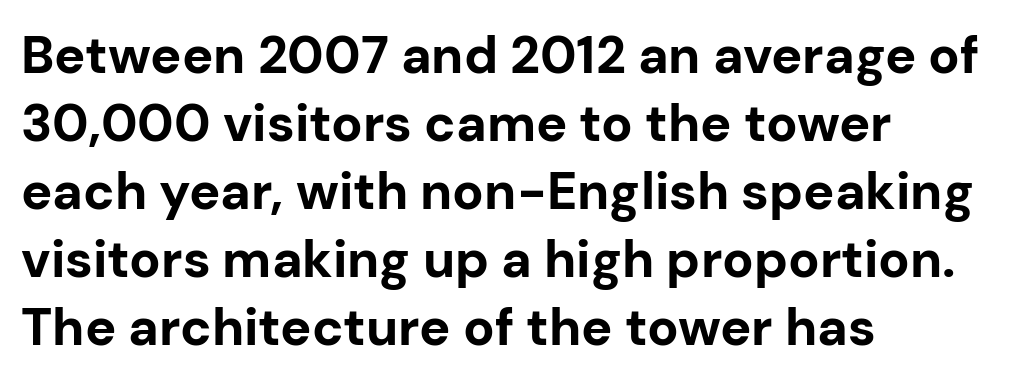
{"serif": "no", "italic": "no", "bold": "yes", "weight": "bold", "width": "normal", "stroke_contrast": "low", "x_height": "medium", "monospaced": "no", "underline": "no", "align": "left", "line_spacing": "normal", "line_spacing_ratio": 1.31, "letter_spacing": "normal", "letter_spacing_em": 0.0, "glyph_px": 52}
